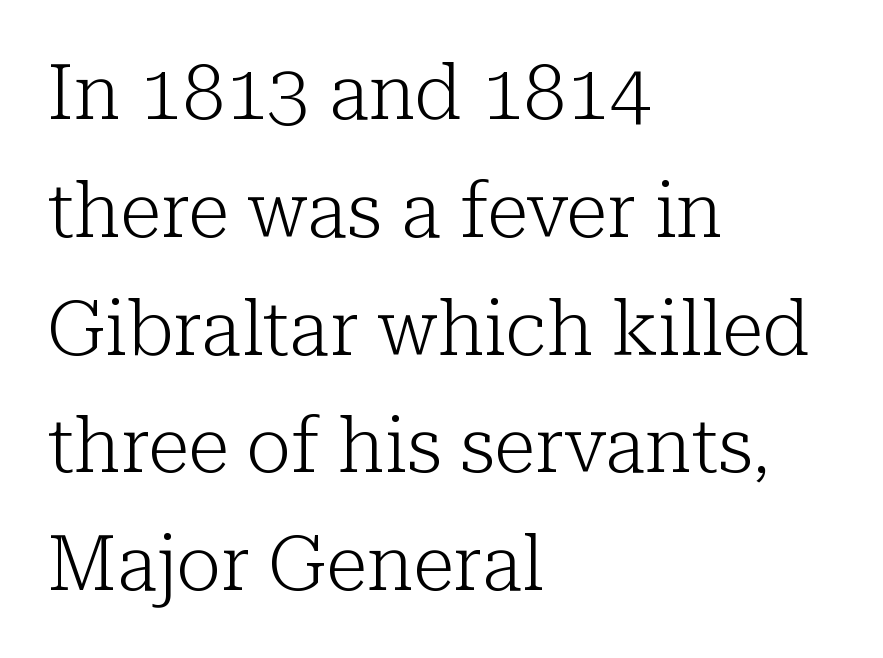
The area under the type is left untouched. The rendering keeps characters at their native spacing. A typesetter would call this proportional, since set widths differ per character. Letters have the restrained weight of plain body copy at most.
